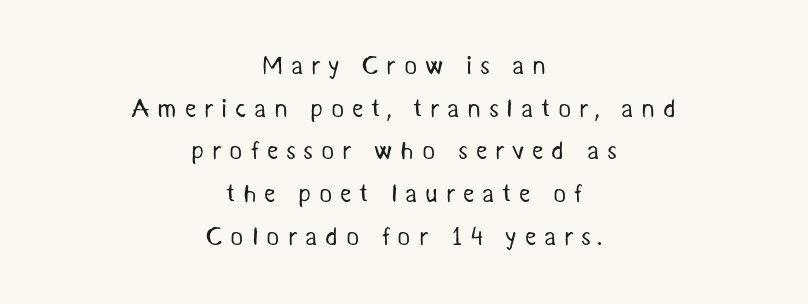
Q: Is the text bold? A: No.
Q: Is the text underlined? A: No.
Q: How is the paragraph aligned? A: Centered.
Q: Is the spacing between letters normal or unusually wide? A: Unusually wide.
